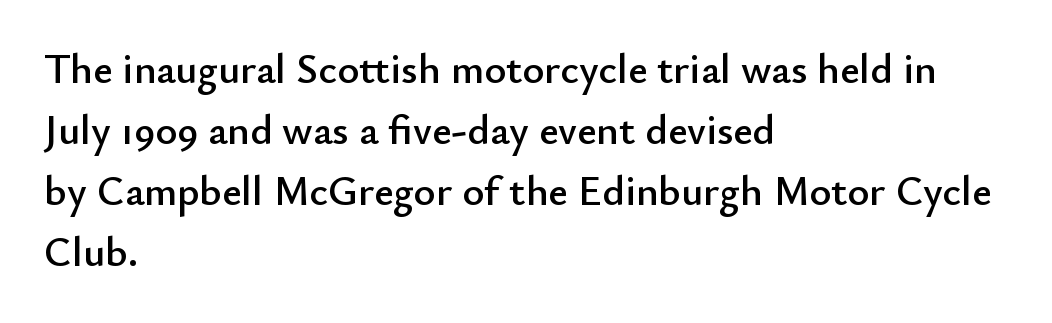
{"serif": "no", "italic": "no", "width": "normal", "stroke_contrast": "low", "x_height": "small", "monospaced": "no", "underline": "no", "align": "left", "line_spacing": "normal", "line_spacing_ratio": 1.45, "letter_spacing": "normal", "letter_spacing_em": 0.0, "glyph_px": 42}
